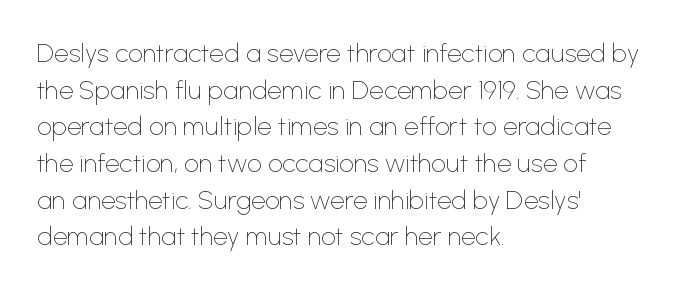
Q: Is the text bold? A: No.
Q: Is the text italic (slanted)? A: No, it is upright.
Q: Is the text underlined? A: No.
Q: How is the paragraph aligned? A: Left-aligned.
Q: Is the spacing between letters normal or unusually wide? A: Normal.
Q: Is the spacing between lines tight, normal or loose? A: Normal.
